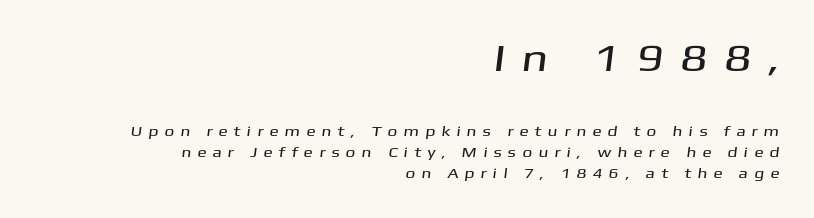
{"serif": "no", "width": "wide", "stroke_contrast": "medium", "x_height": "medium", "monospaced": "no", "underline": "no", "align": "right", "line_spacing": "normal", "line_spacing_ratio": 1.5, "letter_spacing": "wide", "letter_spacing_em": 0.43, "larger_block": "first", "size_ratio": 2.71, "glyph_px": 38}
